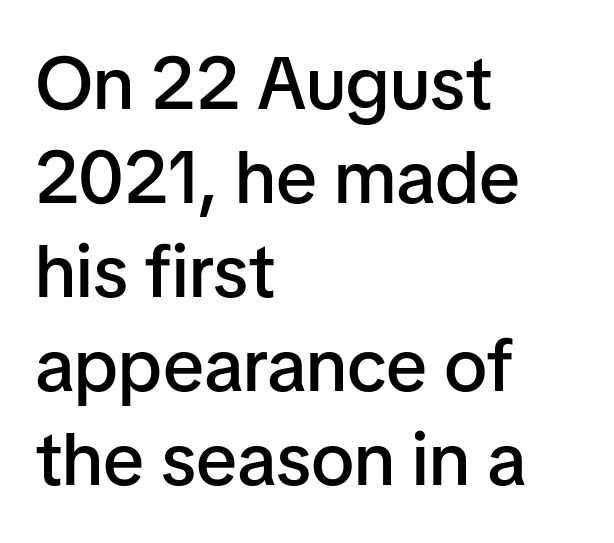
{"serif": "no", "italic": "no", "bold": "semi", "weight": "semibold", "width": "normal", "stroke_contrast": "low", "x_height": "medium", "monospaced": "no", "underline": "no", "align": "left", "line_spacing": "normal", "line_spacing_ratio": 1.27, "letter_spacing": "normal", "letter_spacing_em": 0.0, "glyph_px": 74}
